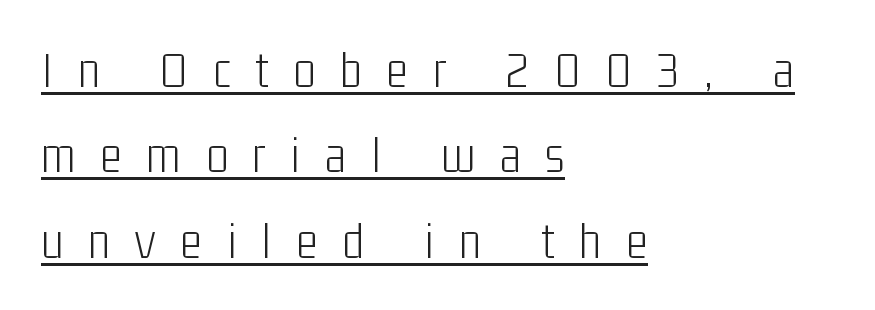
Q: Is the text bold? A: No.
Q: Is the text italic (slanted)? A: No, it is upright.
Q: Is the typeface a serif or a sans-serif typeface? A: Sans-serif.
Q: Is the text underlined? A: Yes.
Q: How is the paragraph aligned? A: Left-aligned.
Q: Is the spacing between letters normal or unusually wide? A: Unusually wide.
Q: Is the spacing between lines tight, normal or loose? A: Normal.
Q: Width (condensed, normal, or wide)? A: Condensed.
Q: Stroke contrast? A: Low.
Q: x-height? A: Medium.
Q: Monospaced? A: No.
